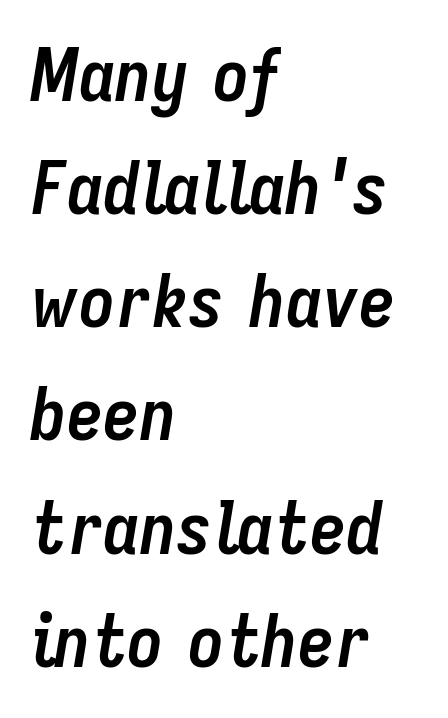
The rendering uses natural spacing where letterforms have individual widths. Reading down the column, the eye jumps a familiar distance to each next line. You can tell it's italic because the verticals aren't actually vertical. Just letters on the line, the space beneath them empty.
